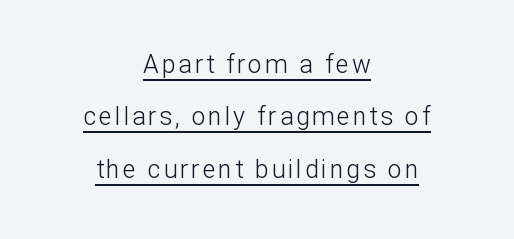
These lines stack symmetrically, like a column narrowing and widening about its center. You could fit nearly another row in the gap between these rows. This rendering features underlined lettering. Every stem runs plumb, perpendicular to the baseline.
